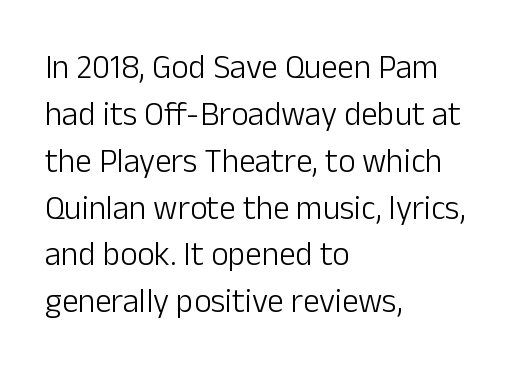
The image shows 33 px light sans-serif type, upright; set left-aligned, normal line spacing (1.42x), normal letter spacing, not underlined; low stroke contrast and a medium x-height.
